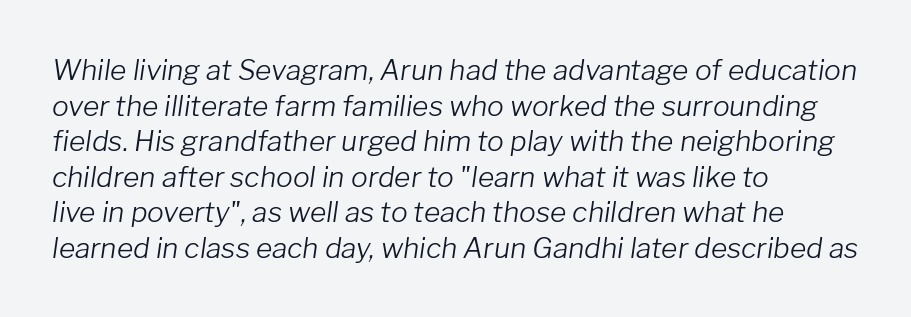
The image shows 28 px light type, italic (leaning right); set left-aligned, normal line spacing (1.27x), normal letter spacing, not underlined; low stroke contrast and a medium x-height.
